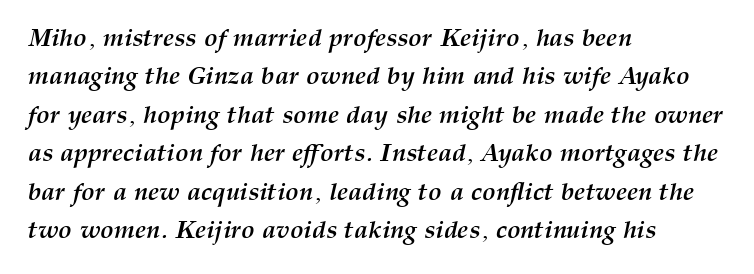
The image shows 25 px bold type, italic (leaning right); set left-aligned, normal line spacing (1.54x), normal letter spacing, not underlined.
